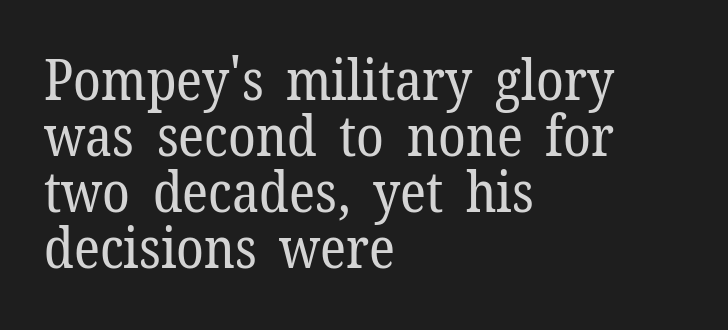
Q: Is the text bold? A: No.
Q: Is the text italic (slanted)? A: No, it is upright.
Q: Is the typeface a serif or a sans-serif typeface? A: Serif.
Q: Is the text underlined? A: No.
Q: How is the paragraph aligned? A: Left-aligned.
Q: Is the spacing between letters normal or unusually wide? A: Normal.
Q: Is the spacing between lines tight, normal or loose? A: Tight.
Q: Width (condensed, normal, or wide)? A: Normal.
Q: Stroke contrast? A: Low.
Q: x-height? A: Medium.
Q: Monospaced? A: No.
